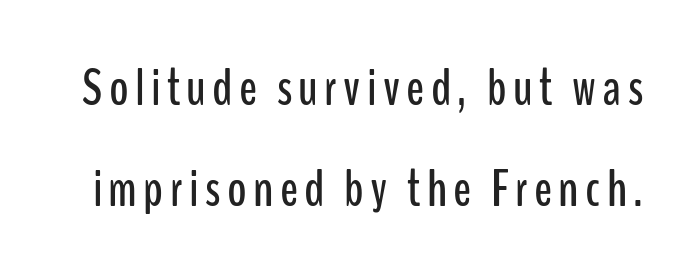
{"serif": "no", "italic": "no", "width": "condensed", "stroke_contrast": "low", "x_height": "medium", "monospaced": "no", "underline": "no", "line_spacing": "loose", "line_spacing_ratio": 1.9, "glyph_px": 53}
